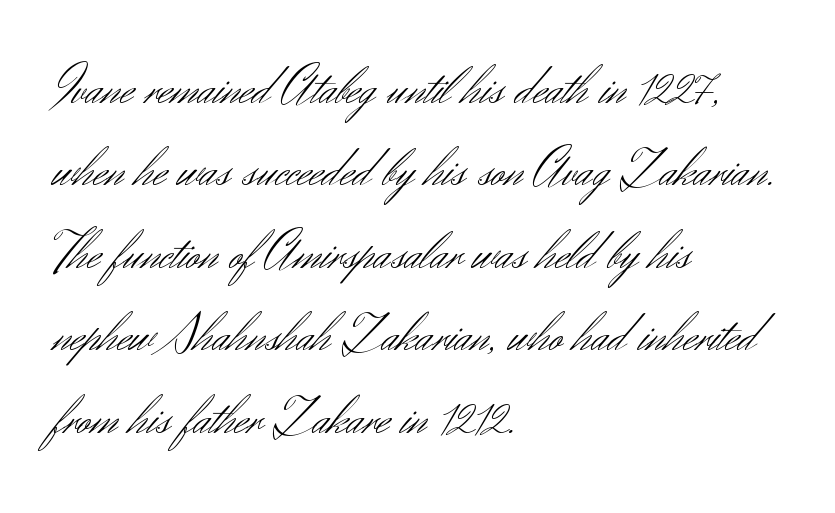
The glyphs in this specimen are sans serif. No extra ink here — the face is not bold. The passage shown is typed in a proportional face where columns would drift. The lines in this sample share a left origin and differ only in where they stop. The designer left line spacing at the default.
